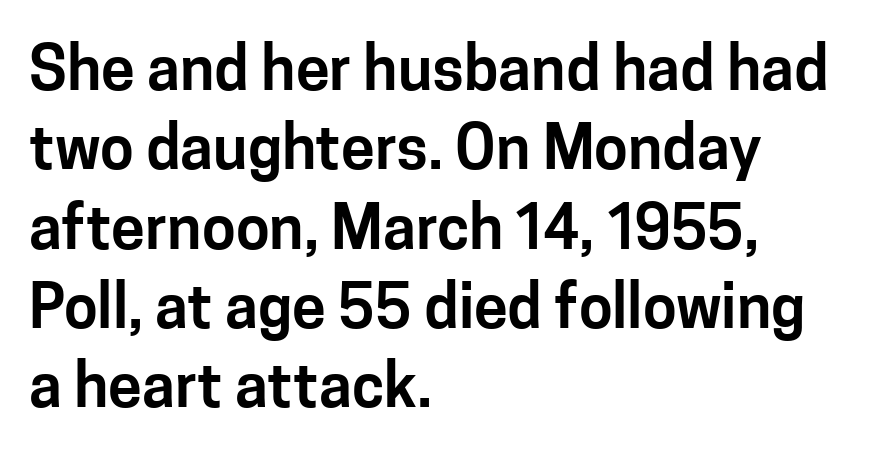
The image shows 61 px sans-serif type, upright; set left-aligned, normal line spacing (1.3x), normal letter spacing, not underlined; low stroke contrast and a medium x-height.
